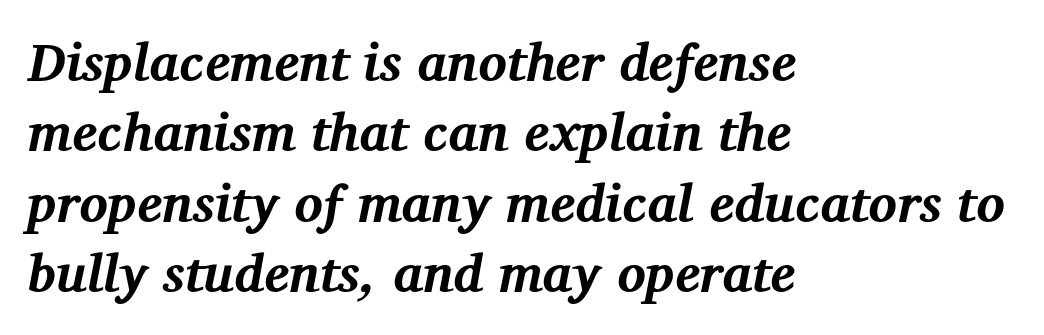
Q: Is the text bold? A: Yes.
Q: Is the text italic (slanted)? A: Yes, it leans right by about 12 degrees.
Q: Is the typeface a serif or a sans-serif typeface? A: Serif.
Q: Is the text underlined? A: No.
Q: How is the paragraph aligned? A: Left-aligned.
Q: Is the spacing between letters normal or unusually wide? A: Normal.
Q: Is the spacing between lines tight, normal or loose? A: Normal.
Q: Width (condensed, normal, or wide)? A: Normal.
Q: Stroke contrast? A: Medium.
Q: x-height? A: Medium.
Q: Monospaced? A: No.
